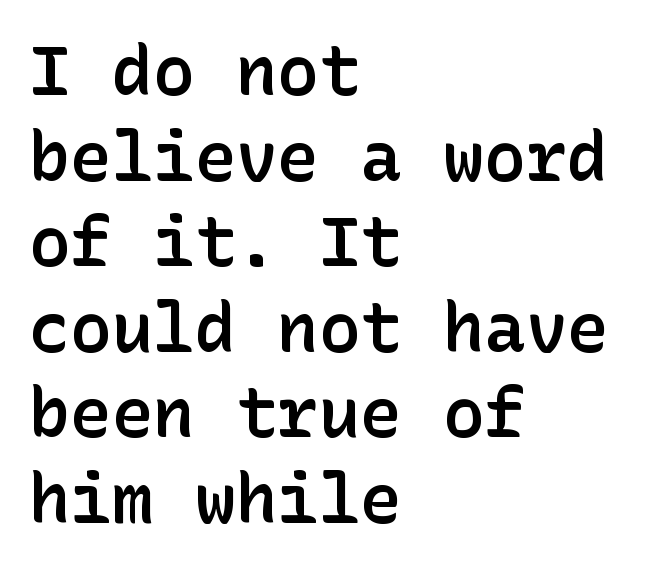
{"serif": "no", "italic": "no", "bold": "semi", "weight": "semibold", "width": "normal", "stroke_contrast": "low", "x_height": "medium", "underline": "no", "align": "left", "line_spacing_ratio": 1.24, "letter_spacing": "normal", "letter_spacing_em": 0.0, "glyph_px": 69}
